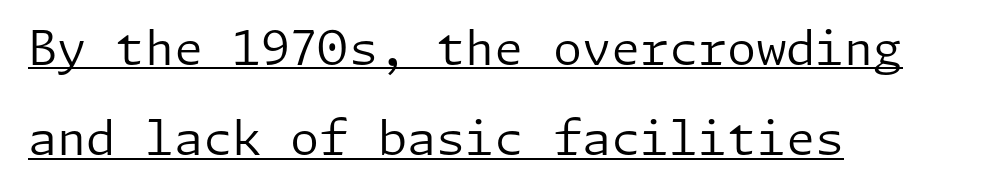
The image shows 47 px regular-weight sans-serif type, upright; set left-aligned, loose line spacing (1.92x), normal letter spacing, underlined; low stroke contrast and a medium x-height.
